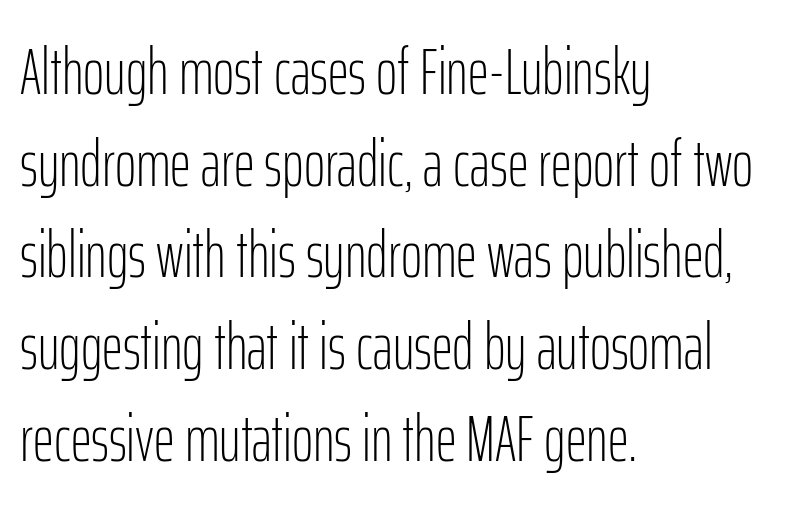
{"serif": "no", "italic": "no", "bold": "no", "weight": "light", "width": "condensed", "stroke_contrast": "low", "x_height": "medium", "monospaced": "no", "underline": "no", "align": "left", "line_spacing": "normal", "line_spacing_ratio": 1.41, "letter_spacing": "normal", "letter_spacing_em": 0.0, "glyph_px": 65}
